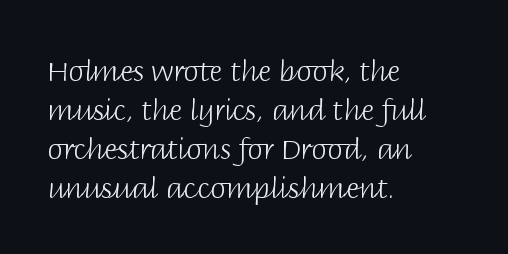
Q: Is the text bold? A: No.
Q: Is the text italic (slanted)? A: No, it is upright.
Q: Is the typeface a serif or a sans-serif typeface? A: Sans-serif.
Q: Is the text underlined? A: No.
Q: How is the paragraph aligned? A: Left-aligned.
Q: Is the spacing between letters normal or unusually wide? A: Normal.
Q: Is the spacing between lines tight, normal or loose? A: Normal.
Q: Width (condensed, normal, or wide)? A: Normal.
Q: Stroke contrast? A: Low.
Q: x-height? A: Large.
Q: Monospaced? A: No.
